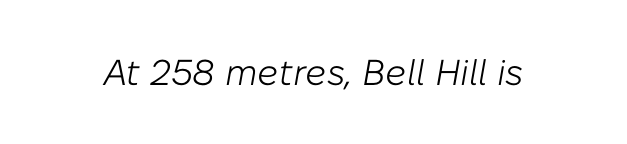
Beneath every word, the page is bare. The rendering uses natural spacing where letterforms have individual widths. Students, note that the glyphs here touch the page at normal intervals. Letters have the restrained weight of plain body copy at most.
